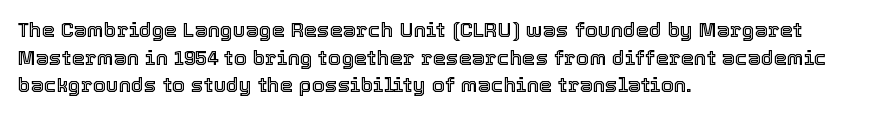
Line starts are locked; line ends wander. Leading matches the norm, producing a regular column. Characters remain perfectly vertical along every line. The area under the type is left untouched. Caption: standard tracking, unaltered.
